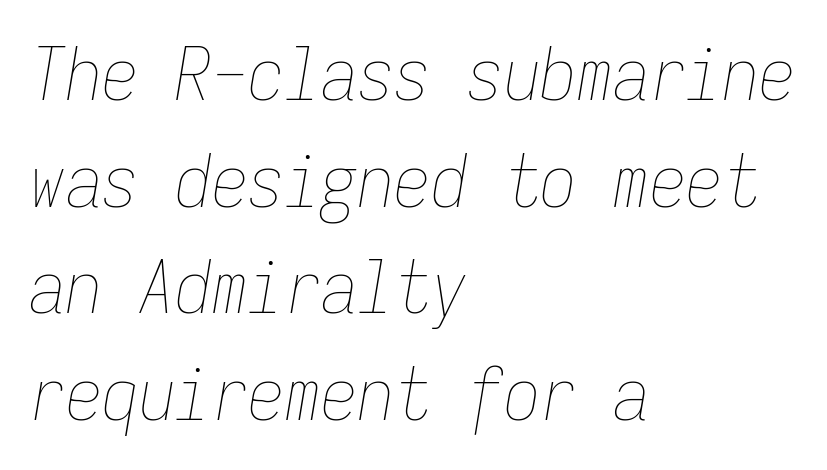
Students, observe: this is what conventionally led text looks like. The rendering uses typewriter-style spacing with identical character cells. The rendering applies a slant to the glyphs. Words float on clear page, feet unadorned. Inter-character spacing is left at the font's built-in metrics. A student would call this left alignment; a typographer would say flush left, rag right.
